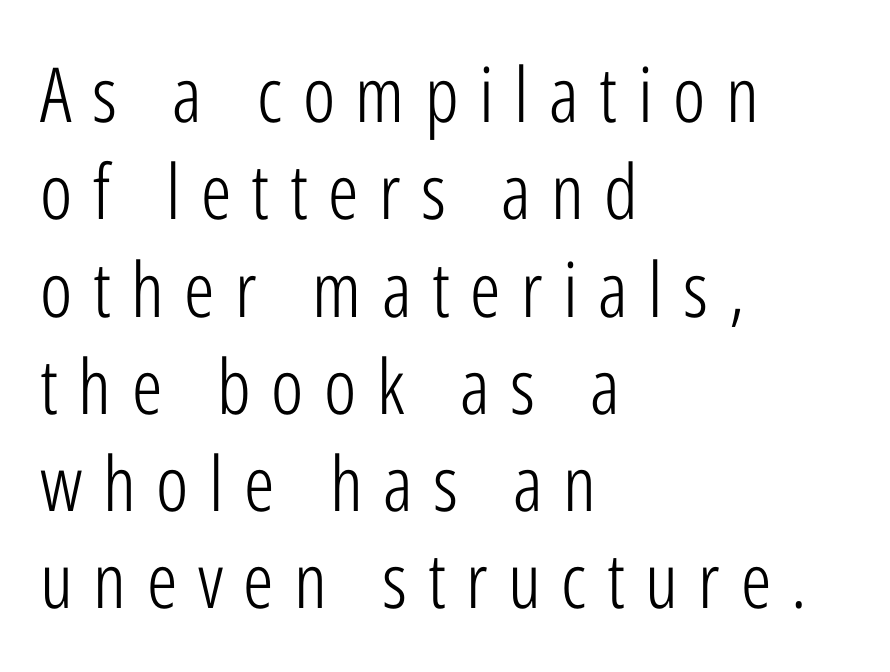
The glyphs are unaccompanied by any horizontal stroke below them. Is this a heavy cut? Hardly; it is regular or lighter. Proportional: the letters do not fall into vertical columns. Teacher's note: observe the even left margin — that is flush-left alignment.
